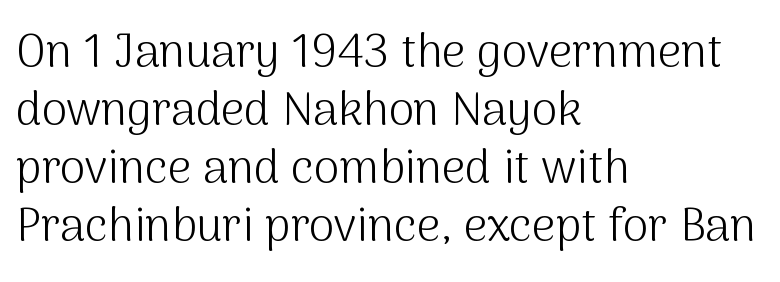
Q: Is the text bold? A: No.
Q: Is the text italic (slanted)? A: No, it is upright.
Q: Is the typeface a serif or a sans-serif typeface? A: Sans-serif.
Q: Is the text underlined? A: No.
Q: How is the paragraph aligned? A: Left-aligned.
Q: Is the spacing between letters normal or unusually wide? A: Normal.
Q: Is the spacing between lines tight, normal or loose? A: Normal.
Q: Width (condensed, normal, or wide)? A: Normal.
Q: Stroke contrast? A: Medium.
Q: x-height? A: Medium.
Q: Monospaced? A: No.
